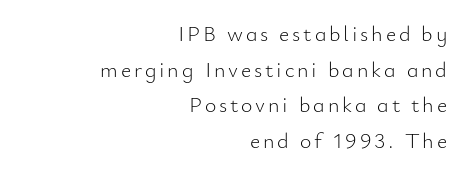
Q: Is the text bold? A: No.
Q: Is the text italic (slanted)? A: No, it is upright.
Q: Is the text underlined? A: No.
Q: How is the paragraph aligned? A: Right-aligned.
Q: Is the spacing between lines tight, normal or loose? A: Normal.
